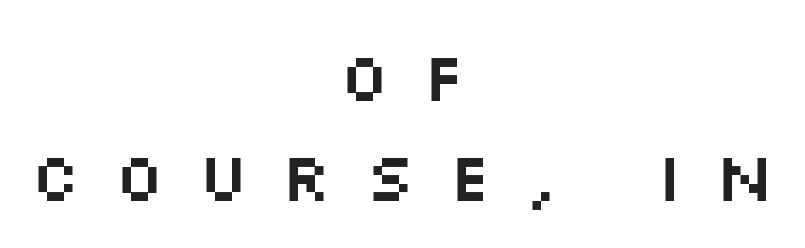
The designer went with a sans here, leaving each stem footless. The gap between lines stays unmarked. Regarding leading, the lines here are spaced in the standard way. The setting favours the middle, as headings and verse often do. Notice how the stems are strictly vertical — no italics here.
